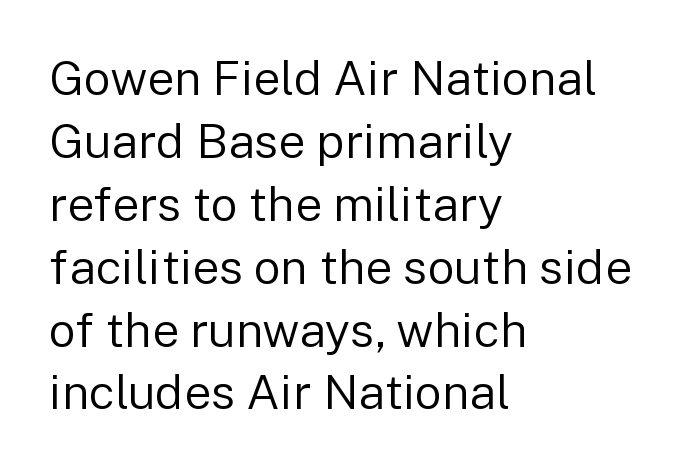
{"serif": "no", "italic": "no", "bold": "no", "weight": "regular", "width": "normal", "stroke_contrast": "low", "x_height": "medium", "monospaced": "no", "underline": "no", "align": "left", "line_spacing": "normal", "line_spacing_ratio": 1.31, "letter_spacing": "normal", "letter_spacing_em": 0.0, "glyph_px": 48}
